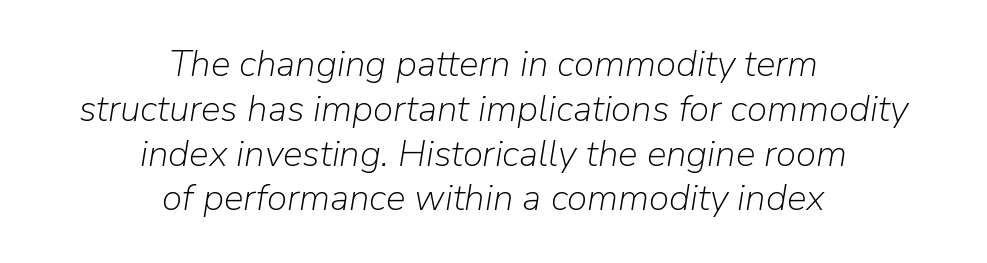
The image shows 37 px light type, italic (leaning right); set centered, line spacing 1.21x, normal letter spacing, not underlined; low stroke contrast and a medium x-height.
